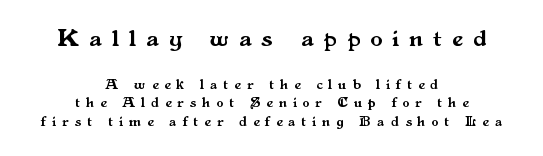
The image shows 24 px text type, upright; set centered, normal line spacing (1.32x), unusually wide letter spacing (+0.44 em), not underlined; the first (top) block is 1.71x larger.
